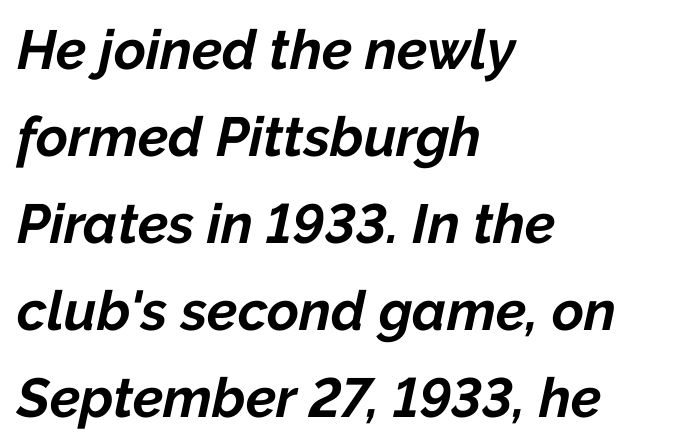
These lines were composed using italics. Notice how the passage keeps a crisp vertical edge on the left only. Just letters on the line, the space beneath them empty. The passage shown has conventional tracking throughout. The designer left line spacing at the default. The glyphs have the mass of a bold cut.
